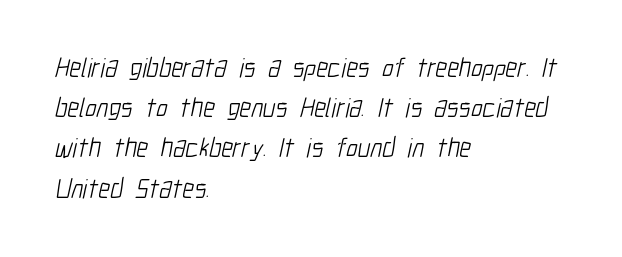
Q: Is the text bold? A: No.
Q: Is the text underlined? A: No.
Q: How is the paragraph aligned? A: Left-aligned.
Q: Is the spacing between letters normal or unusually wide? A: Normal.
Q: Is the spacing between lines tight, normal or loose? A: Normal.
